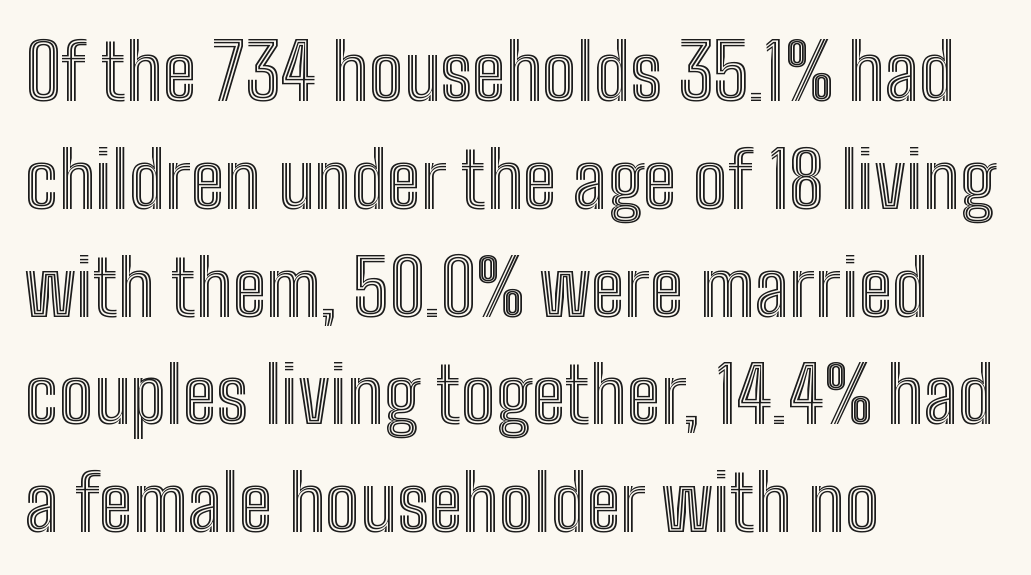
{"italic": "no", "width": "condensed", "x_height": "medium", "monospaced": "no", "underline": "no", "align": "left", "line_spacing": "normal", "line_spacing_ratio": 1.4, "letter_spacing": "normal", "letter_spacing_em": 0.0, "glyph_px": 77}
